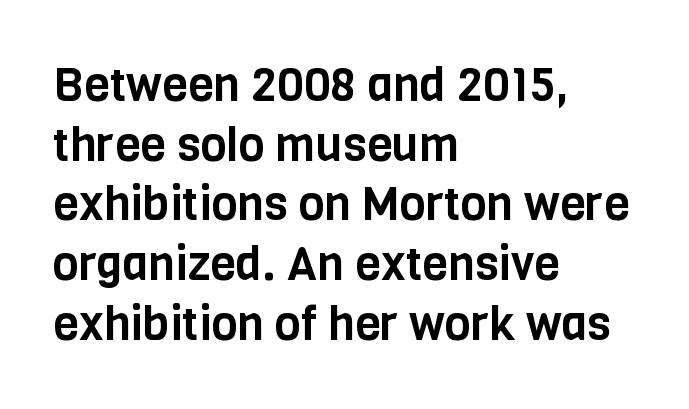
The rendering anchors every line to the left-hand side. The face used here is a sans, in the tradition of grotesques and geometrics. Upright lettering throughout. The line-height multiplier appears to be the usual default. Proportional: the letters do not fall into vertical columns. A clean baseline with only descenders dipping below it.
